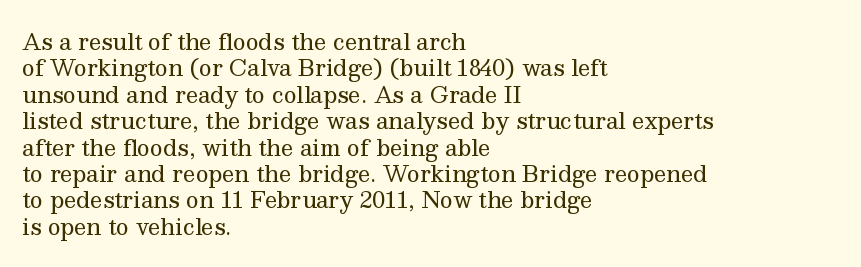
{"italic": "no", "bold": "no", "underline": "no", "align": "left", "line_spacing_ratio": 1.2, "letter_spacing": "normal", "letter_spacing_em": 0.0, "glyph_px": 22}
